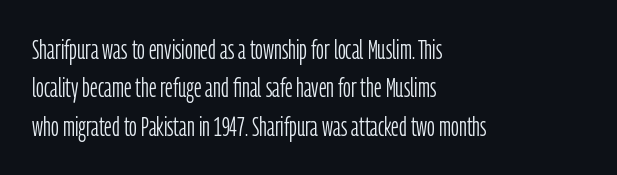
The image shows 27 px text type, upright; set left-aligned, normal line spacing (1.42x), normal letter spacing, not underlined.
